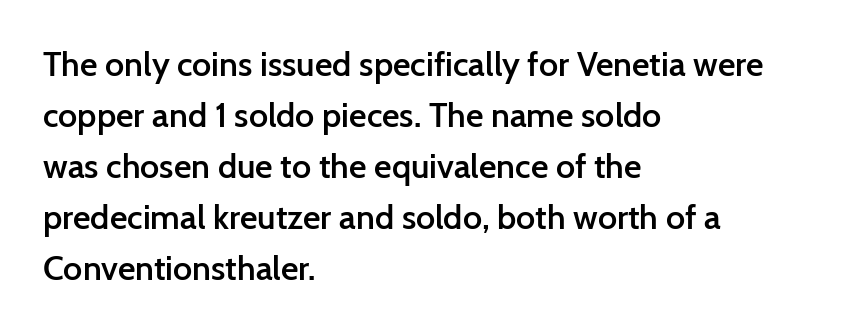
Q: Is the text bold? A: Semi-bold.
Q: Is the text italic (slanted)? A: No, it is upright.
Q: Is the typeface a serif or a sans-serif typeface? A: Sans-serif.
Q: Is the text underlined? A: No.
Q: How is the paragraph aligned? A: Left-aligned.
Q: Is the spacing between letters normal or unusually wide? A: Normal.
Q: Is the spacing between lines tight, normal or loose? A: Normal.
Q: Width (condensed, normal, or wide)? A: Normal.
Q: Stroke contrast? A: Low.
Q: x-height? A: Medium.
Q: Monospaced? A: No.
